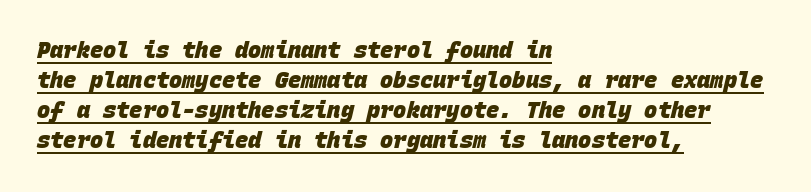
{"bold": "yes", "underline": "yes", "align": "left", "line_spacing": "normal", "line_spacing_ratio": 1.37, "letter_spacing": "normal", "letter_spacing_em": 0.0, "glyph_px": 22}
